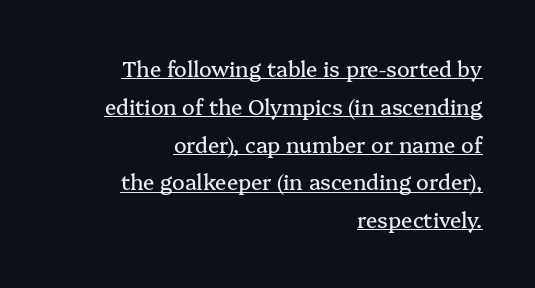
Q: Is the text italic (slanted)? A: No, it is upright.
Q: Is the text underlined? A: Yes.
Q: How is the paragraph aligned? A: Right-aligned.
Q: Is the spacing between letters normal or unusually wide? A: Normal.
